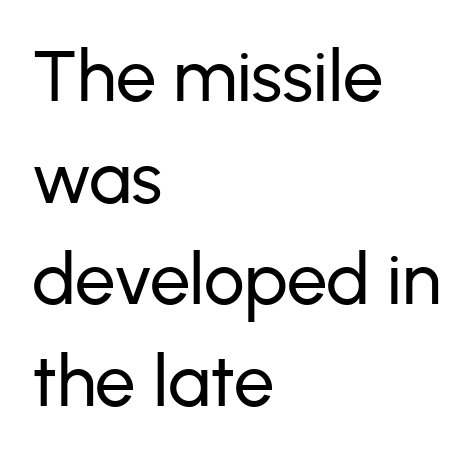
{"serif": "no", "italic": "no", "width": "normal", "stroke_contrast": "low", "x_height": "medium", "monospaced": "no", "underline": "no", "align": "left", "line_spacing": "normal", "line_spacing_ratio": 1.41, "letter_spacing": "normal", "letter_spacing_em": 0.0, "glyph_px": 72}
